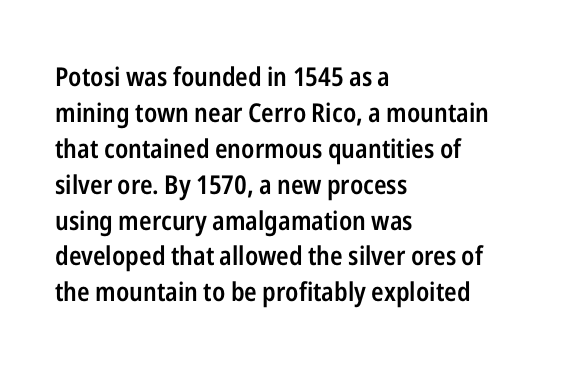
{"italic": "no", "bold": "semi", "underline": "no", "align": "left", "line_spacing": "normal", "line_spacing_ratio": 1.38, "letter_spacing": "normal", "letter_spacing_em": 0.0, "glyph_px": 26}
